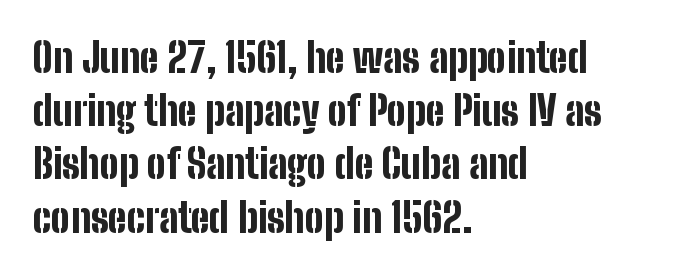
{"serif": "no", "italic": "no", "bold": "yes", "weight": "bold", "width": "condensed", "stroke_contrast": "low", "x_height": "medium", "monospaced": "no", "underline": "no", "align": "left", "line_spacing": "normal", "line_spacing_ratio": 1.33, "letter_spacing": "normal", "letter_spacing_em": 0.0, "glyph_px": 40}
